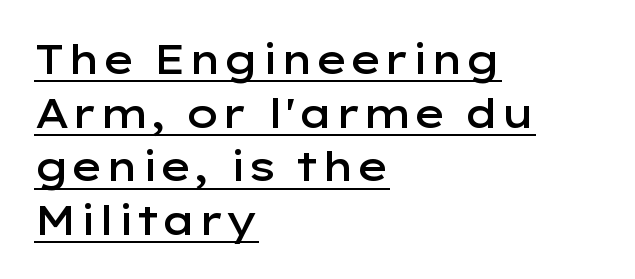
The image shows 40 px semibold, wide sans-serif type, upright; set left-aligned, normal line spacing (1.34x), normal letter spacing, underlined; low stroke contrast and a medium x-height.
